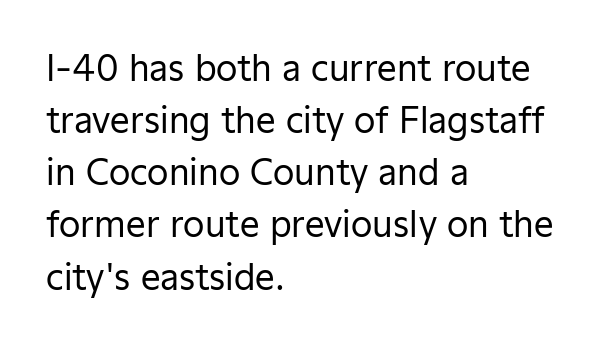
{"serif": "no", "italic": "no", "bold": "no", "weight": "regular", "width": "normal", "stroke_contrast": "low", "x_height": "medium", "monospaced": "no", "underline": "no", "align": "left", "line_spacing": "normal", "line_spacing_ratio": 1.49, "letter_spacing": "normal", "letter_spacing_em": 0.0, "glyph_px": 35}
